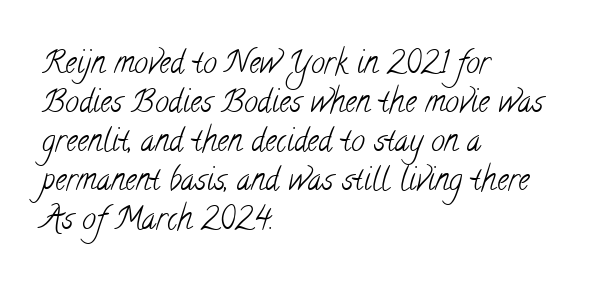
Q: Is the text bold? A: No.
Q: Is the typeface a serif or a sans-serif typeface? A: Serif.
Q: Is the text underlined? A: No.
Q: How is the paragraph aligned? A: Left-aligned.
Q: Is the spacing between letters normal or unusually wide? A: Normal.
Q: Is the spacing between lines tight, normal or loose? A: Normal.
Q: Width (condensed, normal, or wide)? A: Condensed.
Q: Stroke contrast? A: Low.
Q: x-height? A: Small.
Q: Monospaced? A: No.
